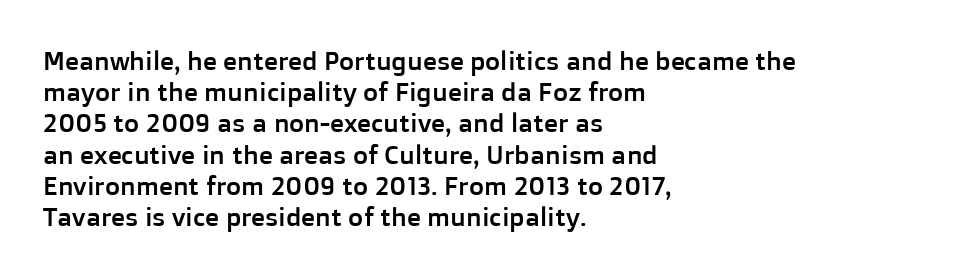
Q: Is the text italic (slanted)? A: No, it is upright.
Q: Is the text underlined? A: No.
Q: How is the paragraph aligned? A: Left-aligned.
Q: Is the spacing between letters normal or unusually wide? A: Normal.
